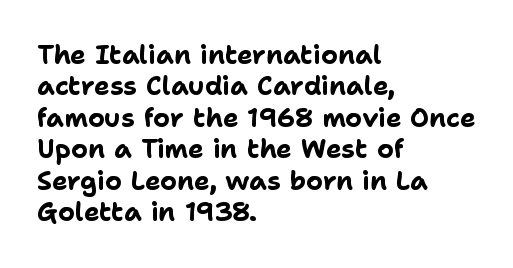
Posture: straight, roman, zero tilt. A student would call this left alignment; a typographer would say flush left, rag right. Rule under the text: the space is simply empty. Between one letter and the next there's only the usual sliver of space. Plenty of ink on the page — the face is bold.
